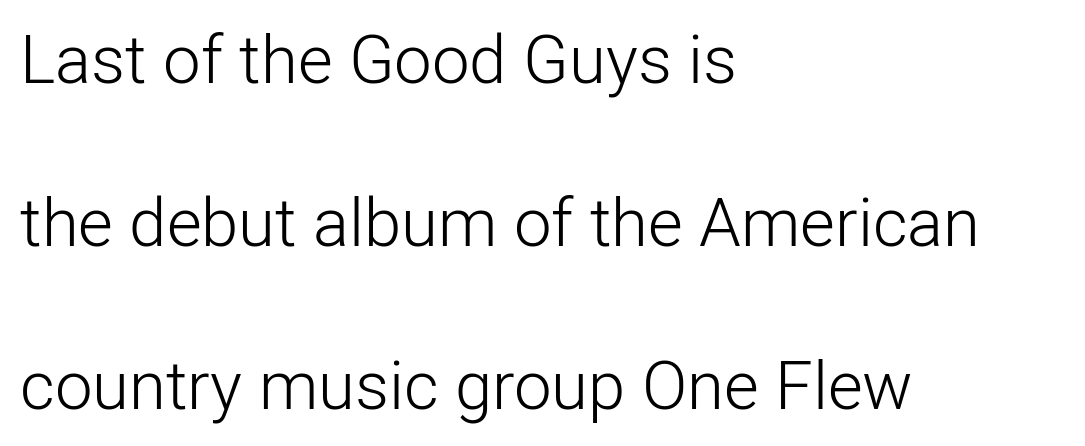
Visually the block forms a straight wall on the left and a jagged coastline on the right. No extra tracking has been applied to these lines. Do the characters align in a grid? No, the font is proportional. Compared with a typical body face, this is equally light or lighter still. Quick note: interline space is abundant.
